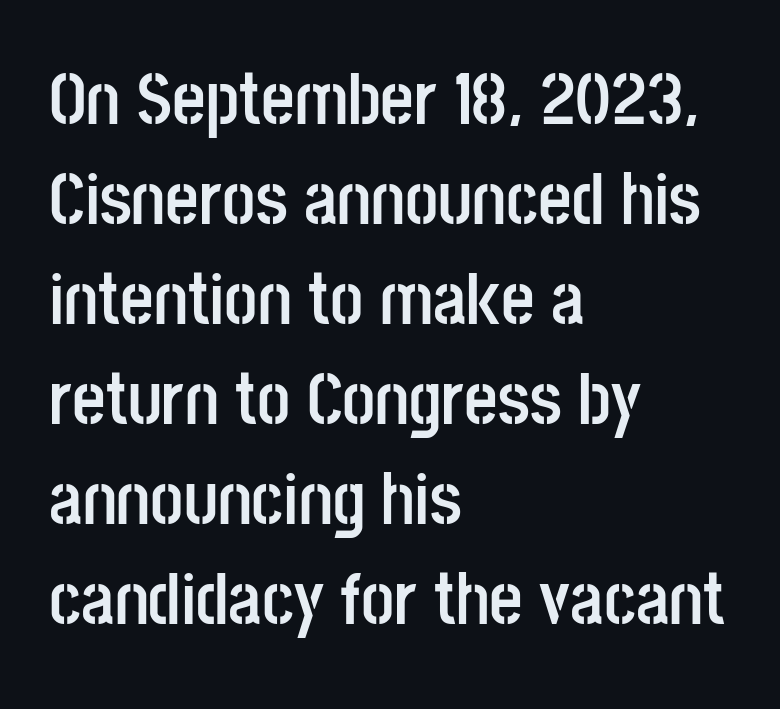
The image shows 73 px semibold, condensed sans-serif type, upright; set left-aligned, normal line spacing (1.37x), normal letter spacing, not underlined; low stroke contrast and a large x-height.
